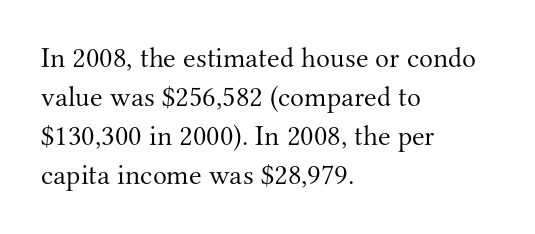
The designer went with a serif here, giving each stem small feet. Nothing heavy about these letters — not bold at all. In CSS terms this would be text-align: left. Vertically, the passage feels balanced, rows spaced as you'd expect. Proportional: the letters do not fall into vertical columns. A roman cut, with each character standing at attention.
